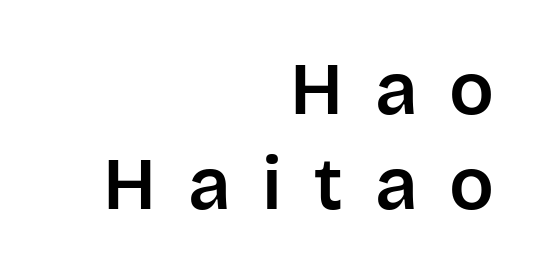
{"serif": "no", "italic": "no", "width": "normal", "stroke_contrast": "low", "x_height": "large", "monospaced": "no", "underline": "no", "align": "right", "line_spacing": "normal", "line_spacing_ratio": 1.28, "letter_spacing": "wide", "letter_spacing_em": 0.43, "glyph_px": 74}
